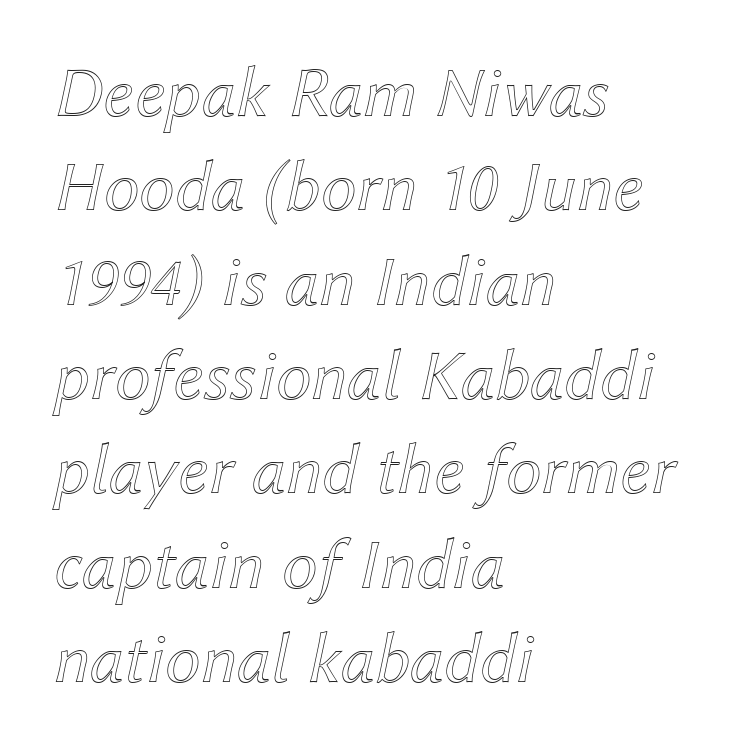
Horizontal alignment here is leftward, the default for most running prose. The space directly below the letters is spotless. Each letter keeps its own natural width here, so spacing adapts to shape. Rendered with sloped, italic letterforms. Successive baselines arrive at the customary interval. The rendering keeps characters at their native spacing.
